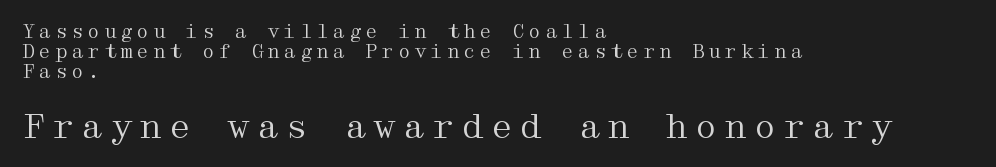
The image shows 34 px regular-weight, wide serif type, upright; set left-aligned, tight line spacing (1.06x), not underlined; the second (bottom) block is 1.79x larger; medium stroke contrast and a medium x-height.
